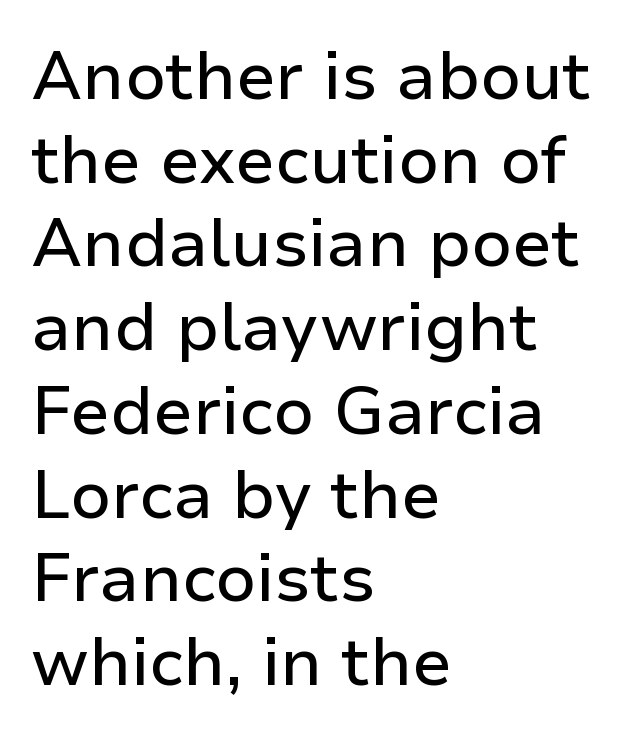
Q: Is the text italic (slanted)? A: No, it is upright.
Q: Is the typeface a serif or a sans-serif typeface? A: Sans-serif.
Q: Is the text underlined? A: No.
Q: How is the paragraph aligned? A: Left-aligned.
Q: Is the spacing between letters normal or unusually wide? A: Normal.
Q: Is the spacing between lines tight, normal or loose? A: Normal.
Q: Width (condensed, normal, or wide)? A: Normal.
Q: Stroke contrast? A: Low.
Q: x-height? A: Medium.
Q: Monospaced? A: No.
